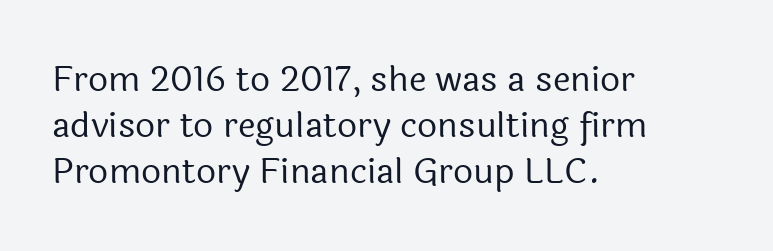
{"serif": "no", "italic": "no", "bold": "no", "weight": "regular", "width": "normal", "x_height": "medium", "monospaced": "no", "underline": "no", "align": "left", "line_spacing": "normal", "line_spacing_ratio": 1.31, "letter_spacing": "normal", "letter_spacing_em": 0.0, "glyph_px": 35}
